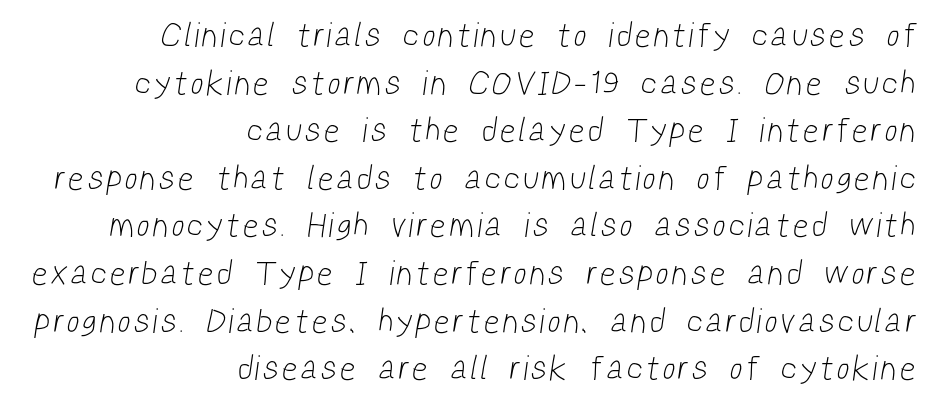
The image shows 34 px light, condensed sans-serif type; set right-aligned, normal line spacing (1.4x), not underlined; low stroke contrast and a medium x-height.
